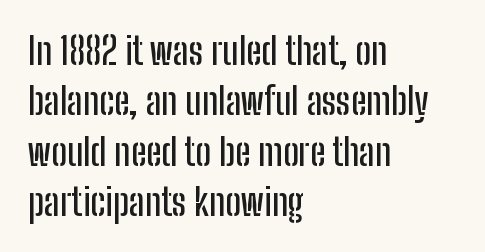
Alignment: flush left. One glance says typical: line gaps are just what's usual. Unlike a traditional serif, this face leaves its strokes unadorned. The foot of each line stays bare and open.
